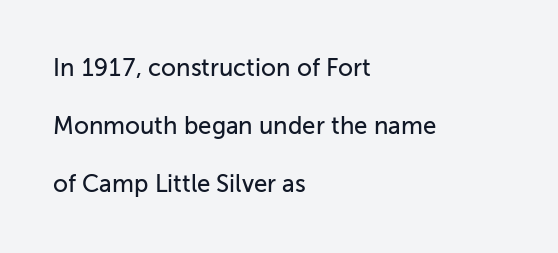
The image shows 24 px text type, upright; set left-aligned, loose line spacing (2.42x), normal letter spacing, not underlined.
